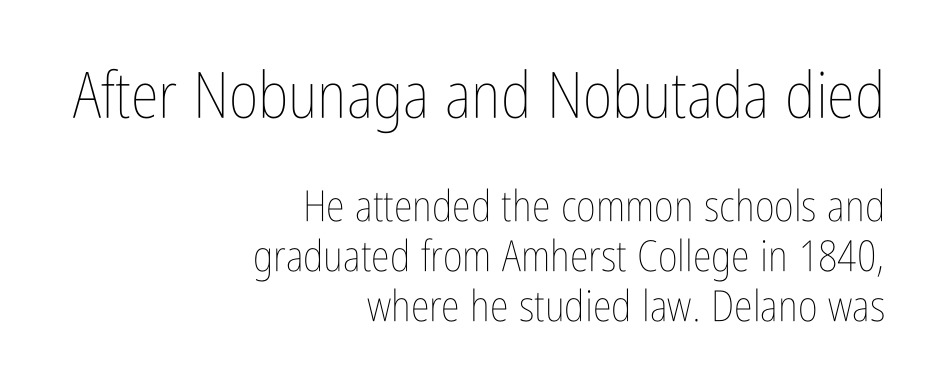
The image shows 64 px thin, condensed type, upright; set right-aligned, line spacing 1.16x, normal letter spacing, not underlined; the first (top) block is 1.49x larger; low stroke contrast and a medium x-height.
